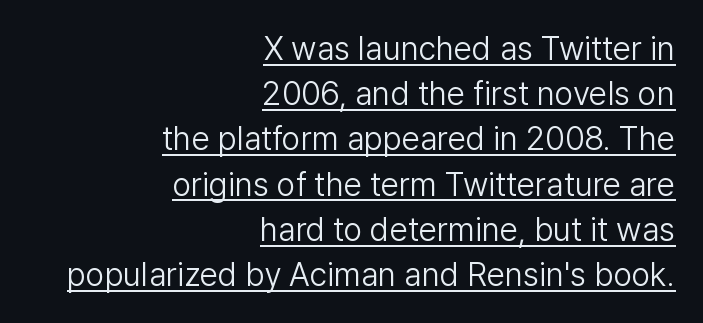
The image shows 33 px light sans-serif type, upright; set right-aligned, normal line spacing (1.37x), normal letter spacing, underlined; low stroke contrast and a medium x-height.
